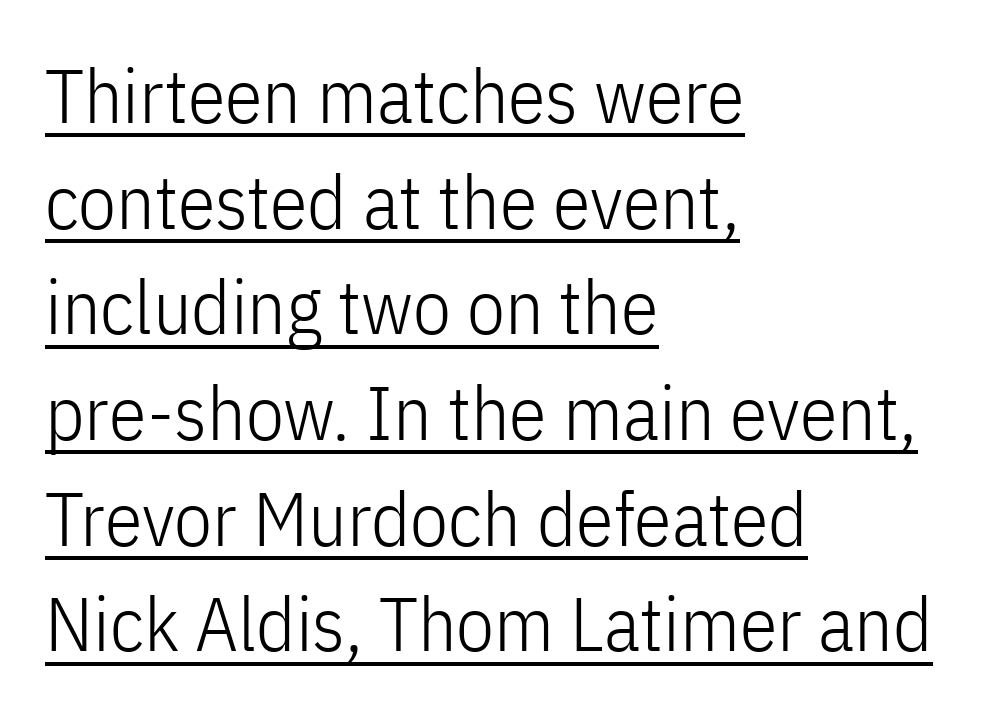
The rag falls on the right side of this text block. Type style note: lacks serifs. Characters remain perfectly vertical along every line. The space between consecutive lines is moderate. Each letter keeps its own natural width here, so spacing adapts to shape.
